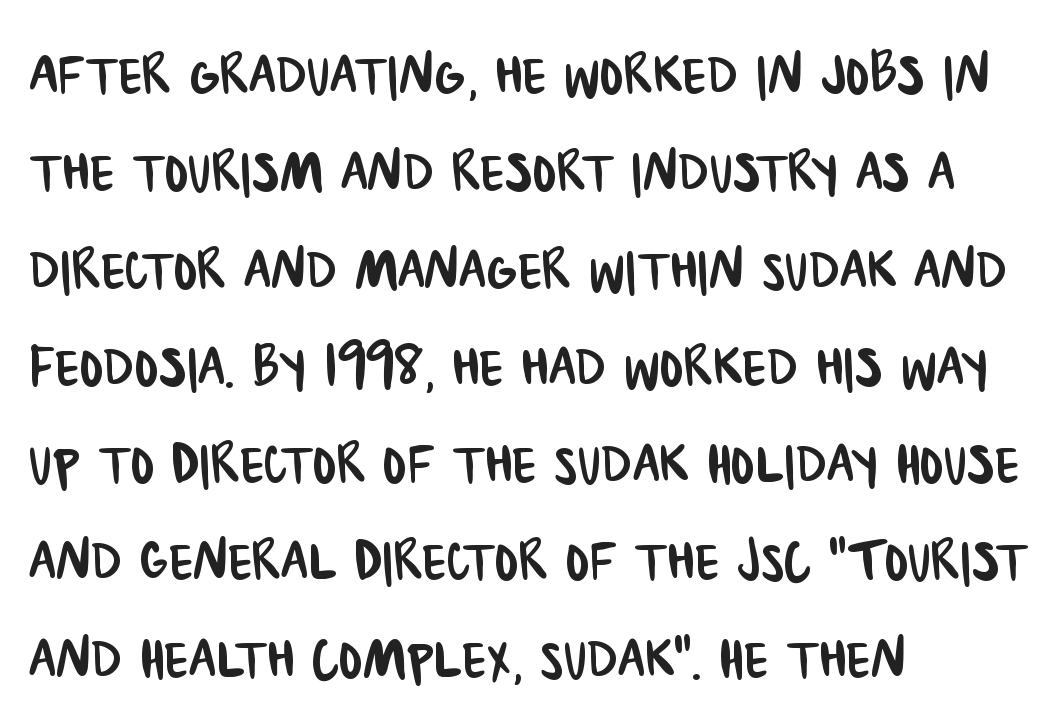
Default kerning and tracking; the words read as compact shapes. Reading down the block, your eye returns to a fixed left position each line. The lines sit at an ordinary, default distance from one another. The gap between lines stays unmarked.
